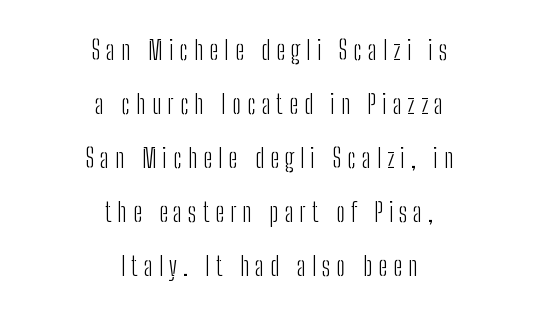
The area under the type is left untouched. The strokes carry an ordinary text weight at most. Inter-character spacing is expanded well beyond the font's built-in metrics. Every character sits straight up, as roman type does. A great deal of white space separates one row of letters from the next.
